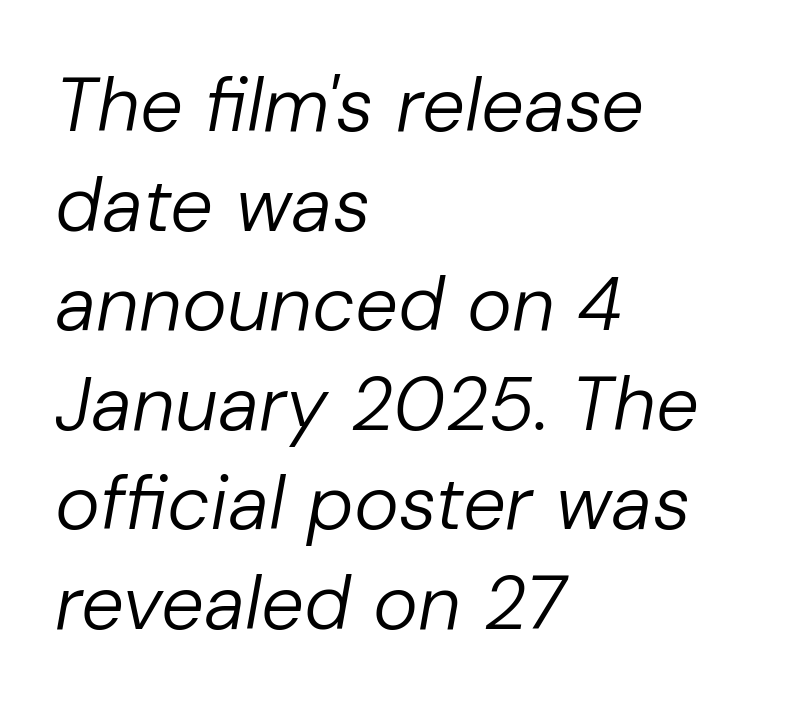
The passage shown has conventional tracking throughout. If you drew a line through each stem, it would be angled. These lines are rendered in a variable-pitch font. A classic flush-left, rag-right setting is used for this passage. This sample keeps an unexceptional amount of space between lines.
